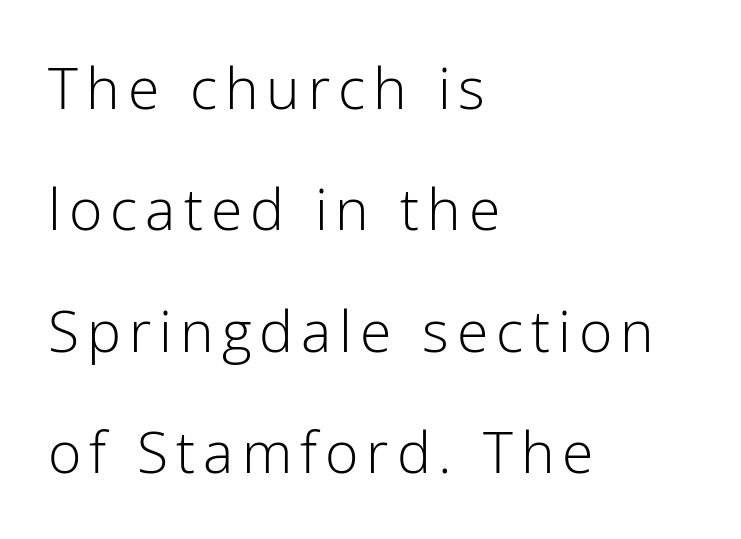
The paragraph shown leans on its left margin. The passage shown is typed in a proportional face where columns would drift. Weight class: somewhere from thin through regular. The words here are not underlined. Horizontal bands of white between lines are thick stripes.
